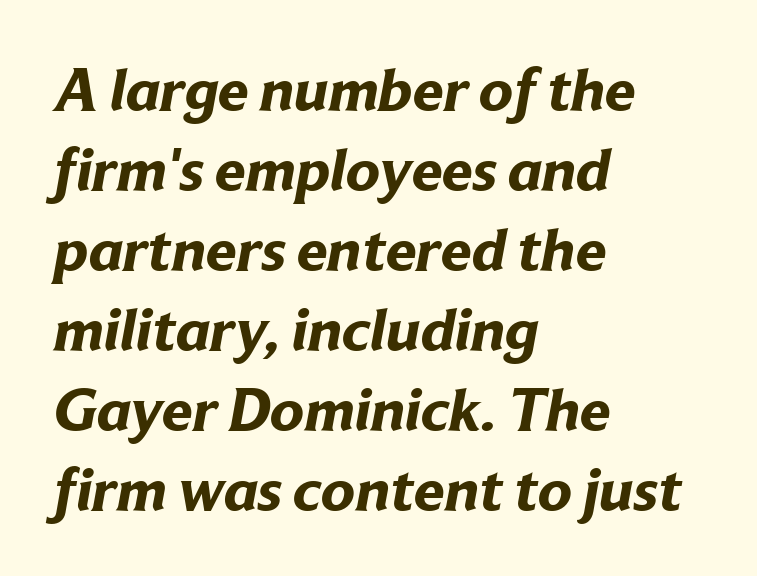
The image shows 62 px bold sans-serif type; set left-aligned, normal line spacing (1.29x), normal letter spacing, not underlined; low stroke contrast and a medium x-height.
